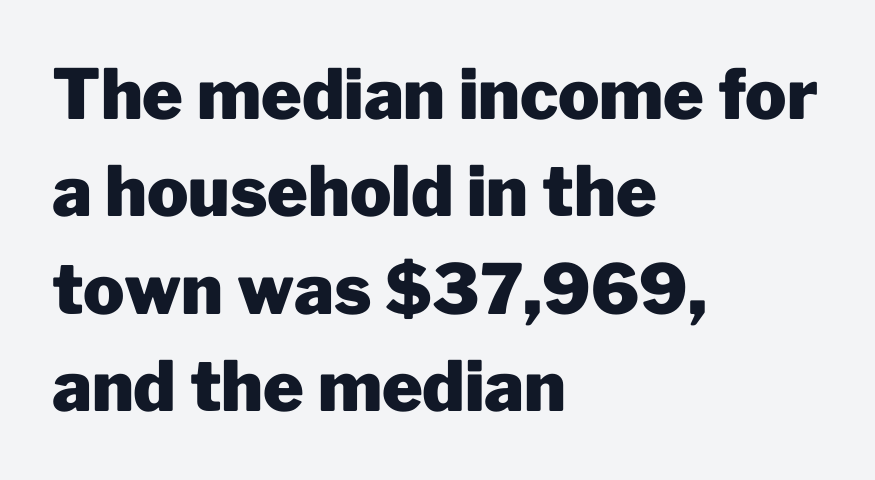
Q: Is the text bold? A: Yes.
Q: Is the text italic (slanted)? A: No, it is upright.
Q: Is the typeface a serif or a sans-serif typeface? A: Sans-serif.
Q: Is the text underlined? A: No.
Q: How is the paragraph aligned? A: Left-aligned.
Q: Is the spacing between letters normal or unusually wide? A: Normal.
Q: Is the spacing between lines tight, normal or loose? A: Normal.
Q: Width (condensed, normal, or wide)? A: Normal.
Q: Stroke contrast? A: Low.
Q: x-height? A: Medium.
Q: Monospaced? A: No.
